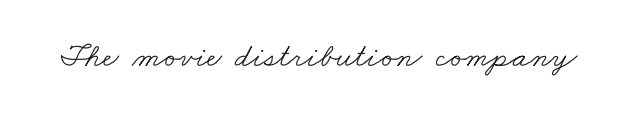
The image shows 34 px light, wide serif type; set normal letter spacing, not underlined; low stroke contrast and a small x-height.
